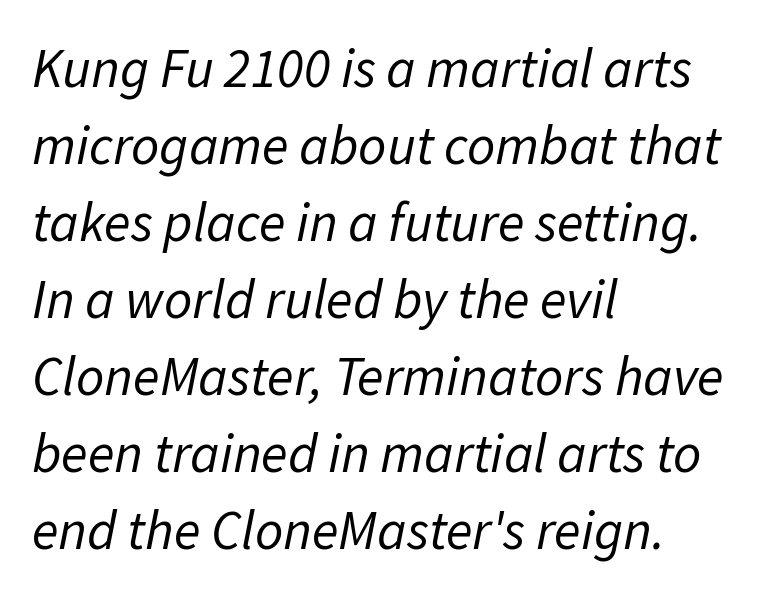
{"italic": "yes", "lean": "right", "slant_degrees": 11, "bold": "no", "weight": "regular", "width": "normal", "stroke_contrast": "low", "x_height": "medium", "monospaced": "no", "underline": "no", "align": "left", "line_spacing": "normal", "line_spacing_ratio": 1.4, "letter_spacing": "normal", "letter_spacing_em": 0.0, "glyph_px": 55}
